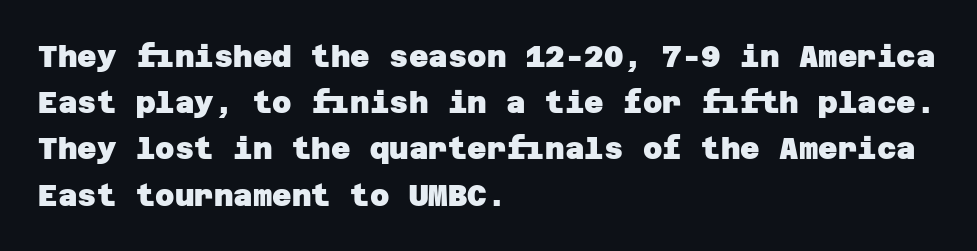
Q: Is the text bold? A: Yes.
Q: Is the typeface a serif or a sans-serif typeface? A: Sans-serif.
Q: Is the text underlined? A: No.
Q: How is the paragraph aligned? A: Left-aligned.
Q: Is the spacing between letters normal or unusually wide? A: Normal.
Q: Is the spacing between lines tight, normal or loose? A: Normal.
Q: Width (condensed, normal, or wide)? A: Normal.
Q: Stroke contrast? A: Low.
Q: x-height? A: Large.
